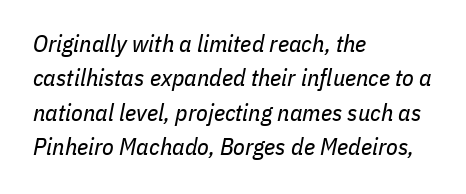
{"italic": "yes", "lean": "right", "slant_degrees": 11, "bold": "no", "underline": "no", "align": "left", "line_spacing": "normal", "line_spacing_ratio": 1.43, "letter_spacing": "normal", "letter_spacing_em": 0.0, "glyph_px": 24}
